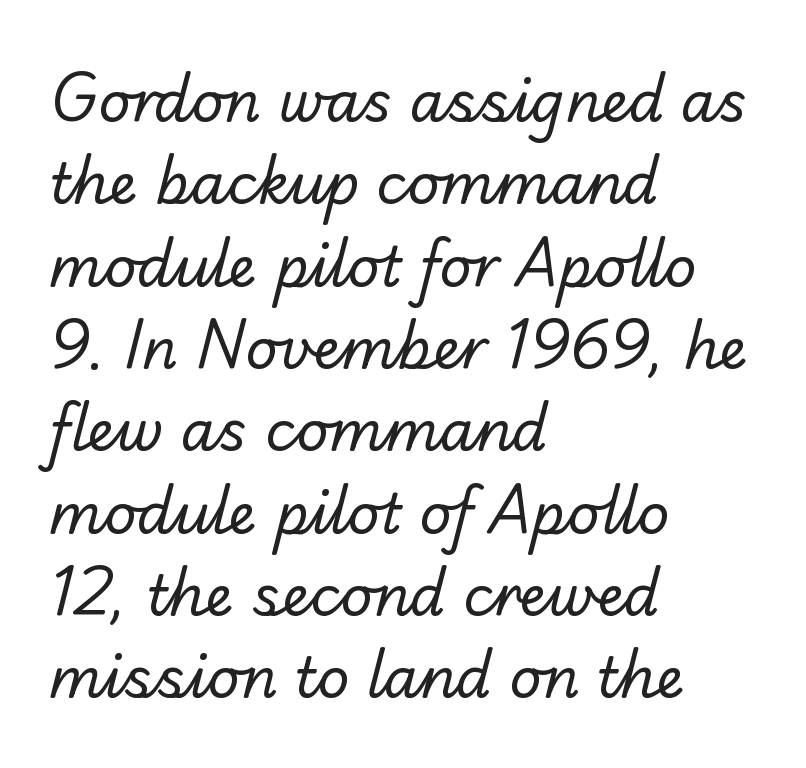
Q: Is the text bold? A: No.
Q: Is the typeface a serif or a sans-serif typeface? A: Sans-serif.
Q: Is the text underlined? A: No.
Q: How is the paragraph aligned? A: Left-aligned.
Q: Is the spacing between letters normal or unusually wide? A: Normal.
Q: Is the spacing between lines tight, normal or loose? A: Normal.
Q: Width (condensed, normal, or wide)? A: Normal.
Q: Stroke contrast? A: Low.
Q: x-height? A: Small.
Q: Monospaced? A: No.
